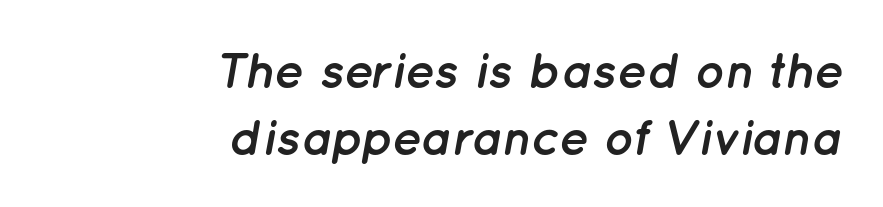
Does the weight exceed regular? Yes, all the way to bold. This is oblique type, the kind used for emphasis or titles. Does extra space separate the letters? No, they use regular spacing. These lines are rendered in a variable-pitch font. Just letters on the line, the space beneath them empty.
